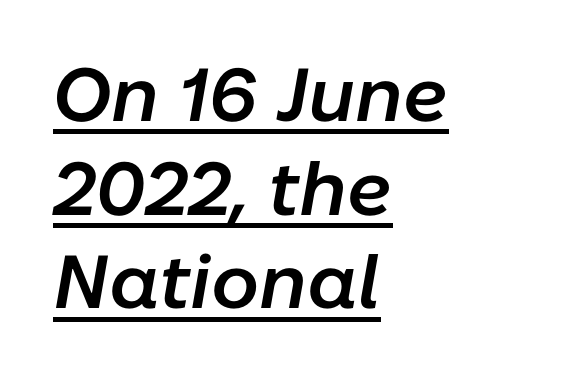
Q: Is the text bold? A: Semi-bold.
Q: Is the text italic (slanted)? A: Yes, it leans right by about 10 degrees.
Q: Is the text underlined? A: Yes.
Q: How is the paragraph aligned? A: Left-aligned.
Q: Is the spacing between letters normal or unusually wide? A: Normal.
Q: Is the spacing between lines tight, normal or loose? A: Normal.
Q: Width (condensed, normal, or wide)? A: Normal.
Q: Stroke contrast? A: Low.
Q: x-height? A: Medium.
Q: Monospaced? A: No.
